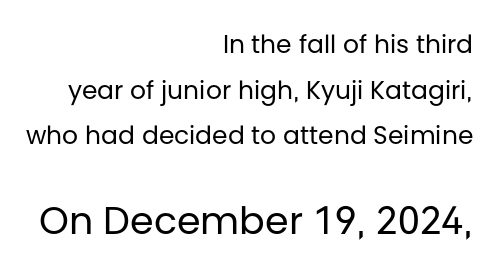
Q: Is the text bold? A: No.
Q: Is the text italic (slanted)? A: No, it is upright.
Q: Is the typeface a serif or a sans-serif typeface? A: Sans-serif.
Q: Is the text underlined? A: No.
Q: How is the paragraph aligned? A: Right-aligned.
Q: Is the spacing between letters normal or unusually wide? A: Normal.
Q: Which block of text is set in a larger size, the first (top) or the second (bottom)? A: The second (bottom) one.
Q: Width (condensed, normal, or wide)? A: Normal.
Q: Stroke contrast? A: Low.
Q: x-height? A: Large.
Q: Monospaced? A: No.
